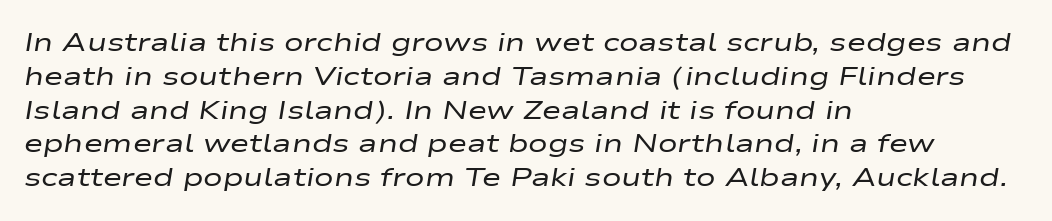
There is no visible air inserted between adjacent glyphs. The axis of the letterforms is tilted away from vertical. The block of text has a typical density, with ordinary space between rows. The typesetting does not lean heavy: it is not bold. Caption: multi-line text, flush left, ragged right.
